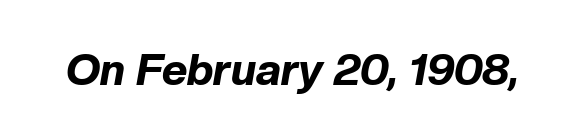
Q: Is the text bold? A: Yes.
Q: Is the text italic (slanted)? A: Yes, it leans right by about 10 degrees.
Q: Is the text underlined? A: No.
Q: Is the spacing between letters normal or unusually wide? A: Normal.
Q: Width (condensed, normal, or wide)? A: Normal.
Q: Stroke contrast? A: Low.
Q: x-height? A: Medium.
Q: Monospaced? A: No.
